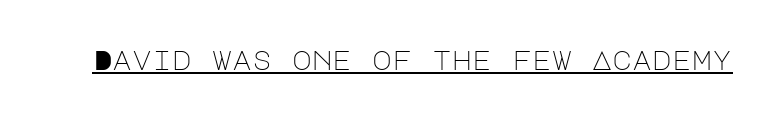
Vertical stems look standard width or narrower in stroke. This sample carries an underscore along the baseline area. Notice how the stems are strictly vertical — no italics here. Spacing between characters is what you'd get straight out of the box.
